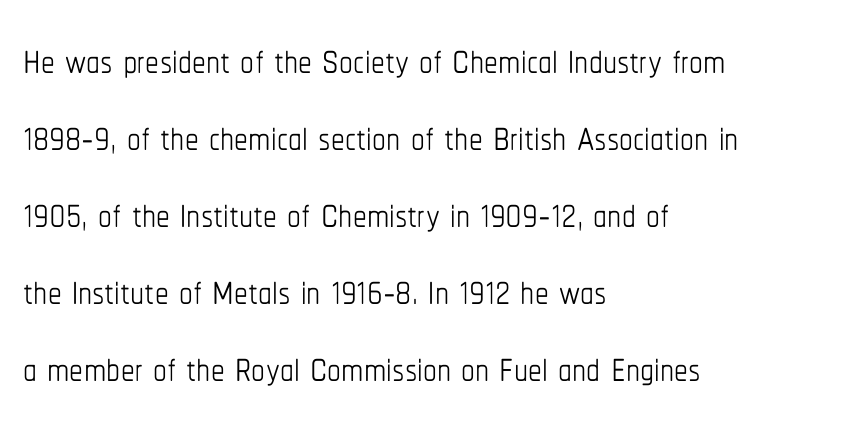
The image shows 55 px thin, condensed type, upright; set left-aligned, normal line spacing (1.4x), normal letter spacing, not underlined; low stroke contrast and a medium x-height.
